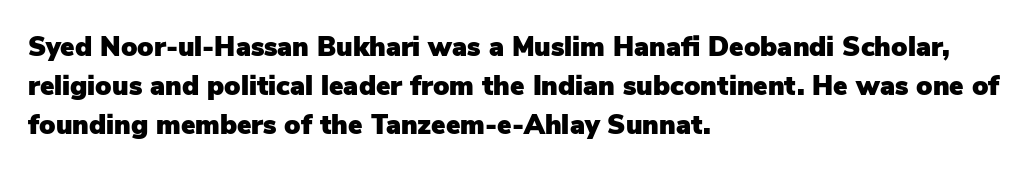
This block has exactly the height ordinary leading produces. The specimen reads as upright at a glance. Letters rest on an invisible, unmarked baseline. Compared with typical body copy, the letter spacing here is the same.
